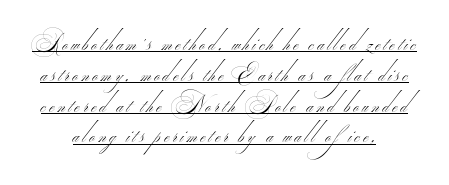
{"bold": "no", "underline": "yes", "line_spacing": "normal", "line_spacing_ratio": 1.4, "glyph_px": 22}
